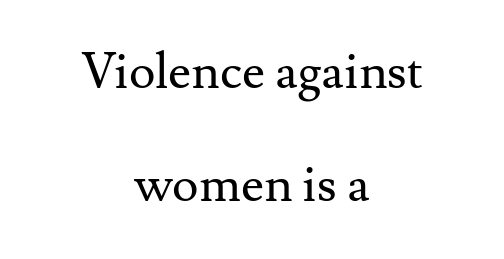
The image shows 50 px regular-weight serif type, upright; set centered, loose line spacing (2.26x), normal letter spacing, not underlined; medium stroke contrast and a small x-height.
